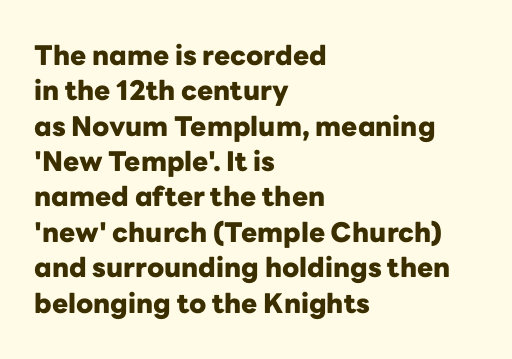
{"italic": "no", "bold": "yes", "underline": "no", "align": "left", "line_spacing": "normal", "line_spacing_ratio": 1.31, "letter_spacing": "normal", "letter_spacing_em": 0.0, "glyph_px": 27}
